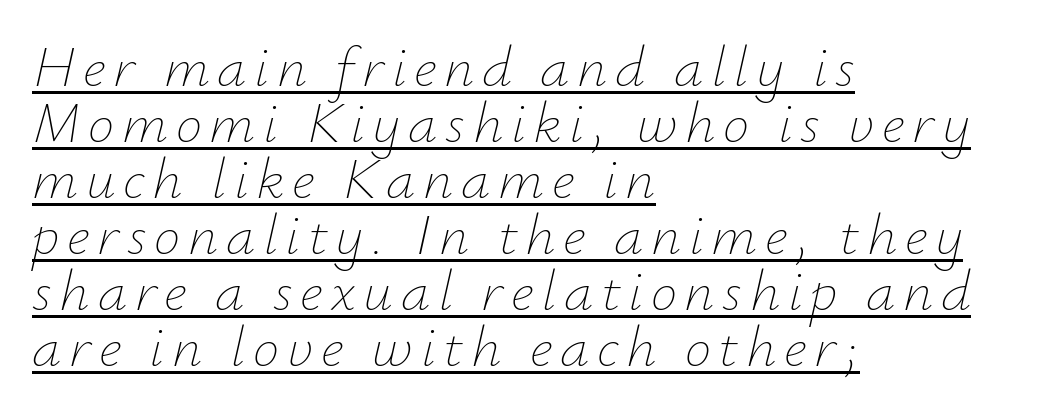
The typography opts for an oblique posture over an upright one. The face used here appears with an underline applied. Regarding leading, the lines here are crowded together. Do the characters align in a grid? No, the font is proportional.
